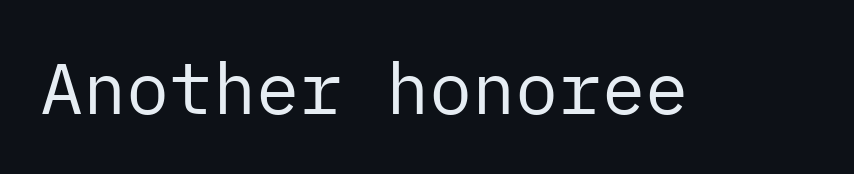
{"serif": "no", "italic": "no", "bold": "no", "weight": "regular", "width": "normal", "stroke_contrast": "low", "x_height": "medium", "underline": "no", "letter_spacing": "normal", "letter_spacing_em": 0.0, "glyph_px": 72}
